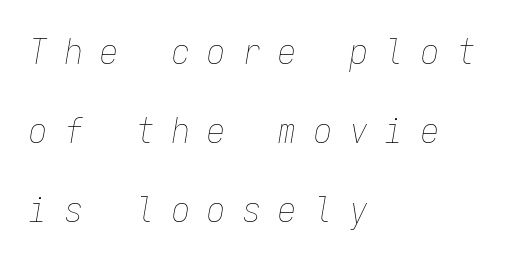
The image shows 36 px thin, condensed type, italic (leaning right), monospaced; set left-aligned, loose line spacing (2.2x), unusually wide letter spacing (+0.49 em), not underlined; low stroke contrast and a medium x-height.
